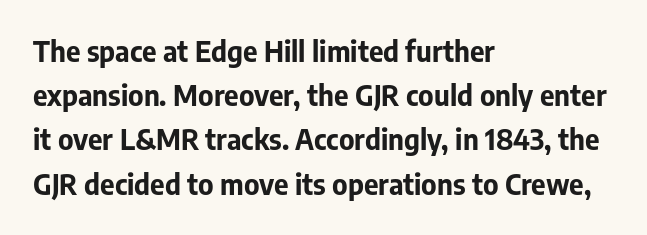
The image shows 28 px bold sans-serif type, upright; set left-aligned, normal line spacing (1.58x), normal letter spacing, not underlined; low stroke contrast and a medium x-height.
